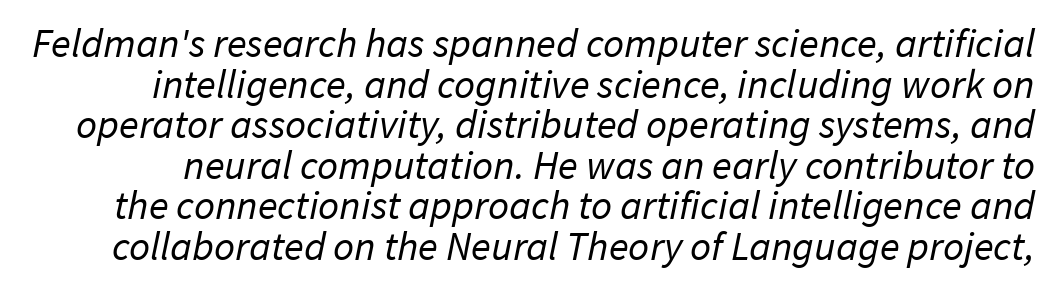
Q: Is the text bold? A: No.
Q: Is the typeface a serif or a sans-serif typeface? A: Sans-serif.
Q: Is the text underlined? A: No.
Q: Is the spacing between letters normal or unusually wide? A: Normal.
Q: Is the spacing between lines tight, normal or loose? A: Tight.
Q: Width (condensed, normal, or wide)? A: Normal.
Q: Stroke contrast? A: Low.
Q: x-height? A: Medium.
Q: Monospaced? A: No.
